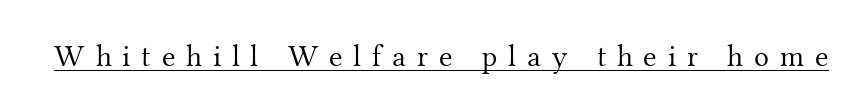
{"serif": "yes", "italic": "no", "bold": "no", "weight": "light", "width": "normal", "stroke_contrast": "medium", "x_height": "small", "monospaced": "no", "underline": "yes", "letter_spacing": "wide", "letter_spacing_em": 0.35, "glyph_px": 31}
